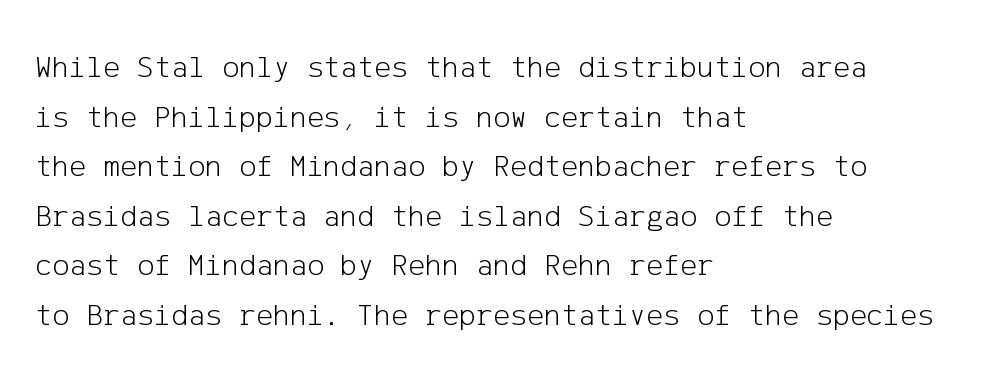
{"serif": "no", "italic": "no", "bold": "no", "weight": "light", "width": "normal", "stroke_contrast": "low", "x_height": "medium", "underline": "no", "align": "left", "line_spacing": "normal", "line_spacing_ratio": 1.55, "letter_spacing": "normal", "letter_spacing_em": 0.0, "glyph_px": 32}
